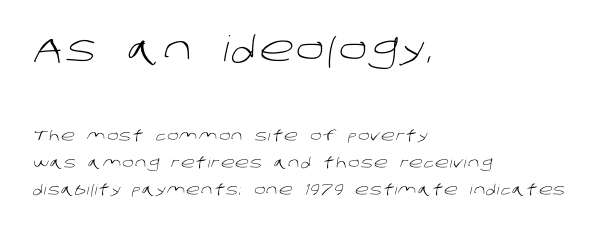
Does the leading feel generous? Absolutely, it's lavish. Between these two stacked blocks, the higher one wins on size. This rendering uses left alignment, leaving the right contour irregular. The strokes are not fattened; the text isn't bold. Classification — sans serif.
